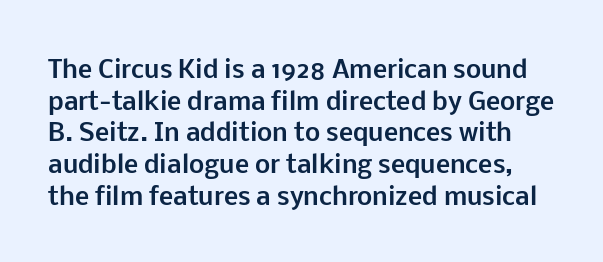
The image shows 24 px bold type, upright; set normal line spacing (1.32x), normal letter spacing, not underlined.
